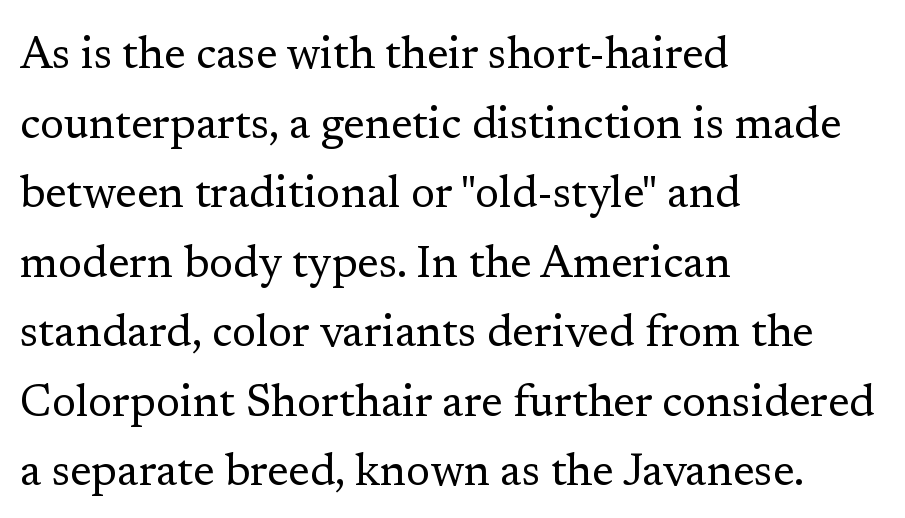
This block has exactly the height ordinary leading produces. Check the space under the baseline: it is left empty. Tracking value appears to be zero — textbook default spacing. Heaviness? Minimal to ordinary, like unemphasized prose.
